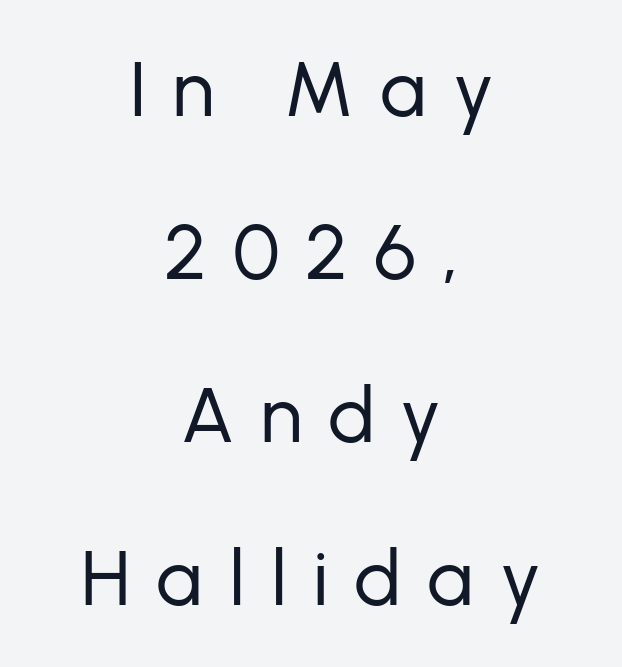
The designer dialed line spacing up above the default. Substantial extra tracking has been applied to these lines. Varying glyph widths throughout — classic text-font behaviour. Weight: regular or lighter. Tall strokes in this sample are plumb rather than angled.
